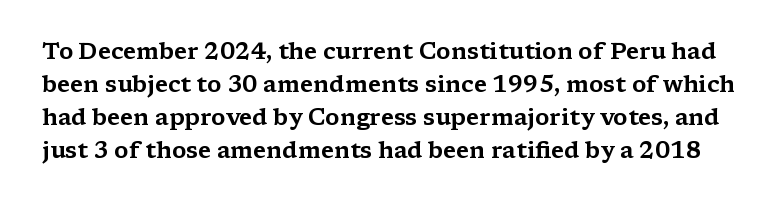
The gap between lines stays unmarked. Students, note that the glyphs here touch the page at normal intervals. In terms of posture, this sample is upright. A normal amount of white space separates one row of letters from the next.
